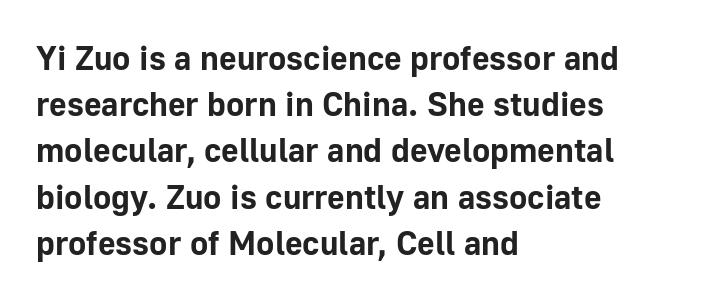
The image shows 34 px bold sans-serif type, upright; set left-aligned, normal line spacing (1.36x), normal letter spacing, not underlined; low stroke contrast and a medium x-height.
